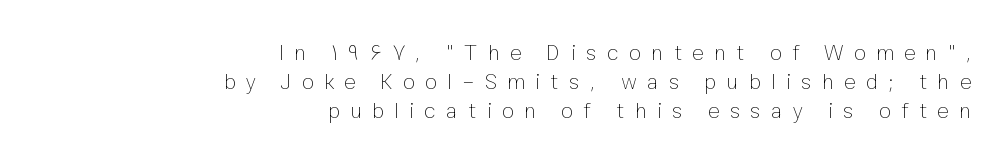
{"italic": "no", "bold": "no", "underline": "no", "align": "right", "line_spacing": "normal", "line_spacing_ratio": 1.32, "letter_spacing": "wide", "letter_spacing_em": 0.47, "glyph_px": 22}
